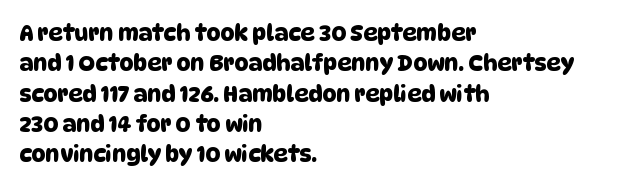
The image shows 22 px text type; set left-aligned, normal line spacing (1.38x), normal letter spacing, not underlined.
